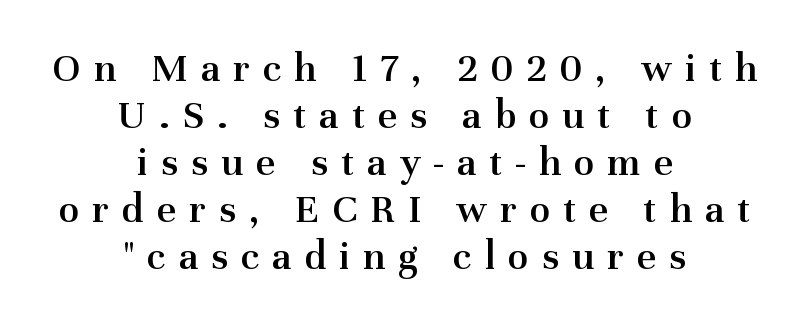
The image shows 42 px semibold serif type, upright; set centered, tight line spacing (1.12x), unusually wide letter spacing (+0.31 em), not underlined; medium stroke contrast and a medium x-height.
